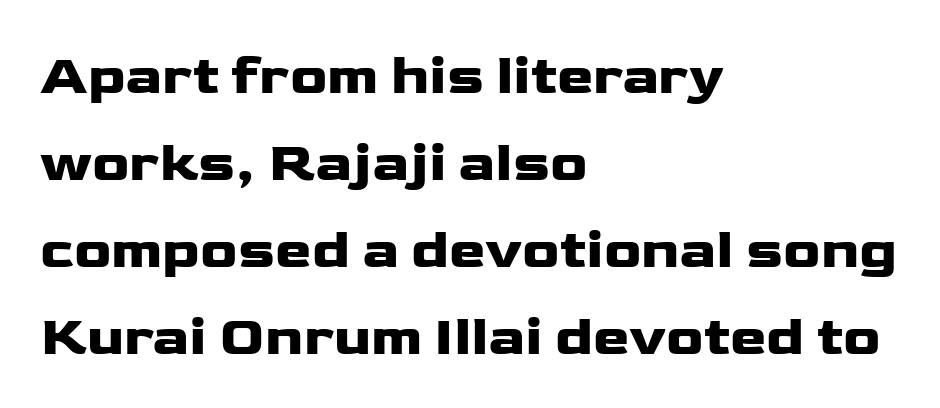
{"serif": "no", "italic": "no", "width": "wide", "stroke_contrast": "low", "x_height": "medium", "monospaced": "no", "underline": "no", "align": "left", "line_spacing": "normal", "line_spacing_ratio": 1.58, "letter_spacing": "normal", "letter_spacing_em": 0.0, "glyph_px": 55}
